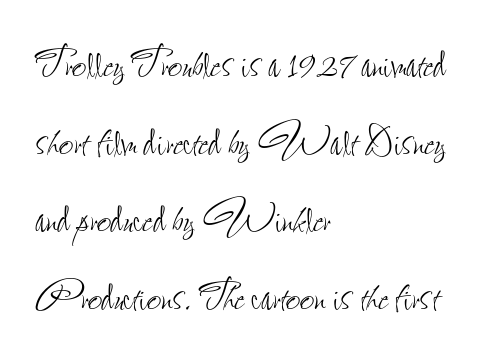
{"bold": "no", "weight": "thin", "width": "condensed", "stroke_contrast": "low", "x_height": "small", "monospaced": "no", "underline": "no", "align": "left", "line_spacing": "normal", "line_spacing_ratio": 1.52, "letter_spacing": "normal", "letter_spacing_em": 0.0, "glyph_px": 51}
